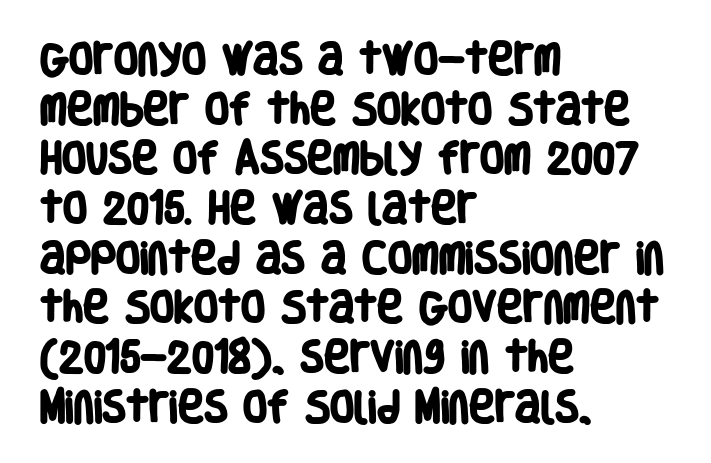
{"serif": "no", "bold": "yes", "weight": "heavy", "width": "condensed", "stroke_contrast": "low", "x_height": "large", "monospaced": "no", "underline": "no", "align": "left", "line_spacing": "normal", "line_spacing_ratio": 1.42, "letter_spacing": "normal", "letter_spacing_em": 0.0, "glyph_px": 35}
